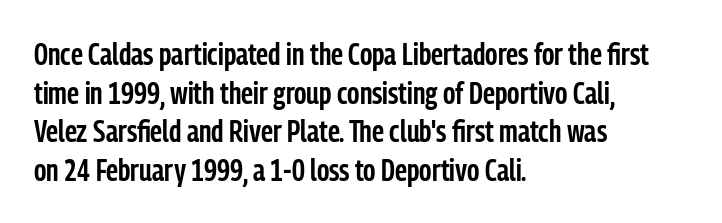
These lines were composed using upright roman letters. The letters are semibold — heavier than regular but short of a full bold. Students, observe: this is what conventionally led text looks like. A classic flush-left, rag-right setting is used for this passage.
